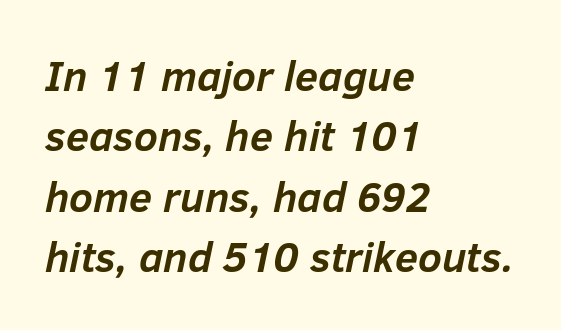
Q: Is the text bold? A: Yes.
Q: Is the text italic (slanted)? A: Yes, it leans right by about 12 degrees.
Q: Is the text underlined? A: No.
Q: How is the paragraph aligned? A: Left-aligned.
Q: Is the spacing between letters normal or unusually wide? A: Normal.
Q: Is the spacing between lines tight, normal or loose? A: Normal.
Q: Width (condensed, normal, or wide)? A: Normal.
Q: Stroke contrast? A: Low.
Q: x-height? A: Medium.
Q: Monospaced? A: No.
